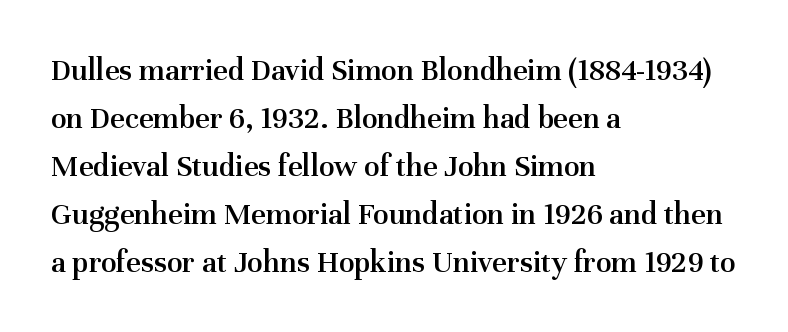
Q: Is the text bold? A: Semi-bold.
Q: Is the text italic (slanted)? A: No, it is upright.
Q: Is the typeface a serif or a sans-serif typeface? A: Serif.
Q: Is the text underlined? A: No.
Q: How is the paragraph aligned? A: Left-aligned.
Q: Is the spacing between letters normal or unusually wide? A: Normal.
Q: Is the spacing between lines tight, normal or loose? A: Normal.
Q: Width (condensed, normal, or wide)? A: Normal.
Q: Stroke contrast? A: Medium.
Q: x-height? A: Medium.
Q: Monospaced? A: No.
